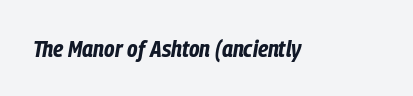
Q: Is the text bold? A: Yes.
Q: Is the text italic (slanted)? A: Yes, it leans right by about 9 degrees.
Q: Is the text underlined? A: No.
Q: Is the spacing between letters normal or unusually wide? A: Normal.
